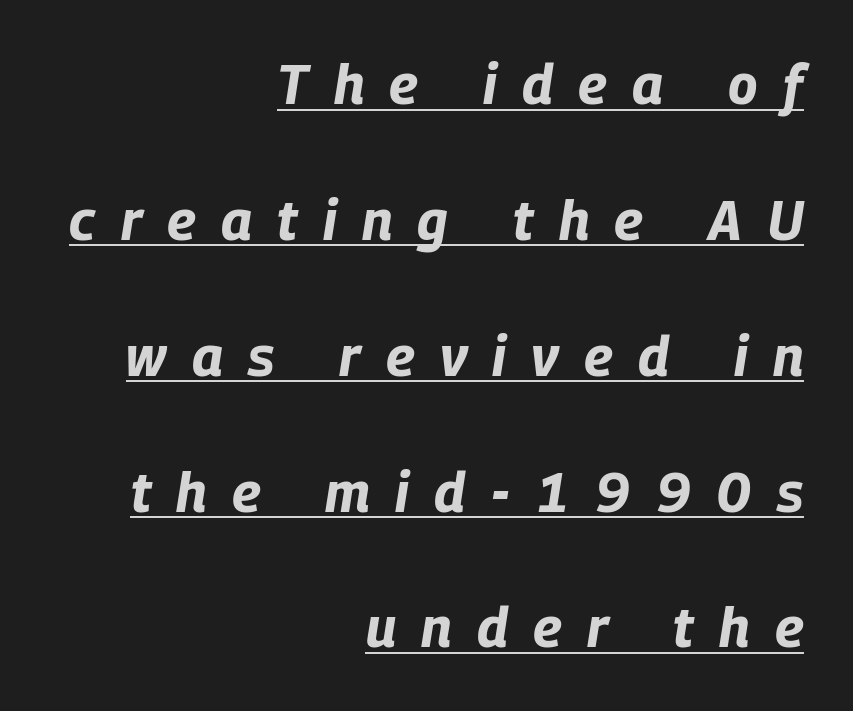
{"italic": "yes", "lean": "right", "slant_degrees": 9, "bold": "yes", "weight": "bold", "width": "condensed", "stroke_contrast": "low", "x_height": "large", "monospaced": "no", "underline": "yes", "align": "right", "line_spacing": "loose", "line_spacing_ratio": 2.47, "letter_spacing": "wide", "letter_spacing_em": 0.46, "glyph_px": 55}
